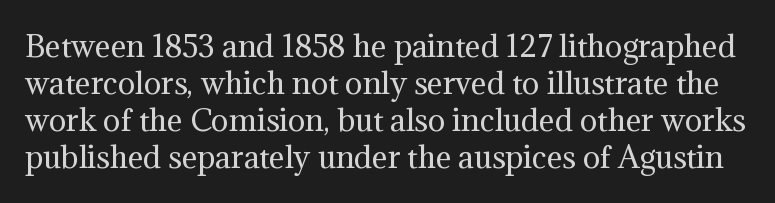
{"serif": "yes", "italic": "no", "bold": "no", "weight": "regular", "width": "normal", "stroke_contrast": "medium", "x_height": "medium", "monospaced": "no", "underline": "no", "line_spacing": "normal", "line_spacing_ratio": 1.28, "letter_spacing": "normal", "letter_spacing_em": 0.0, "glyph_px": 29}
